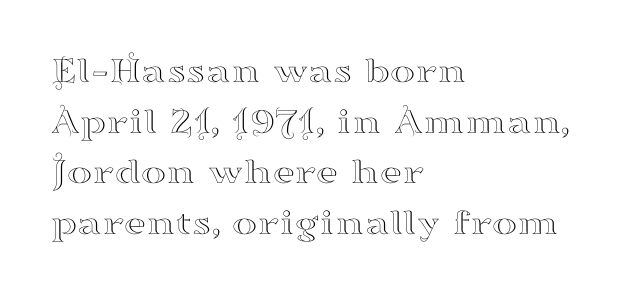
Typographically, this falls in the serif category. Quick note: underline off. Horizontal alignment here is leftward, the default for most running prose. This rendering leaves character spacing at its baseline value.
